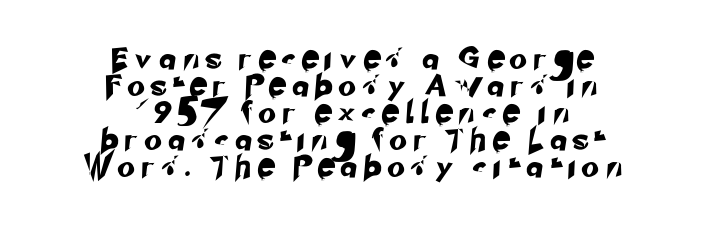
{"underline": "no", "align": "center", "line_spacing_ratio": 1.23, "letter_spacing": "wide", "letter_spacing_em": 0.42, "glyph_px": 22}
